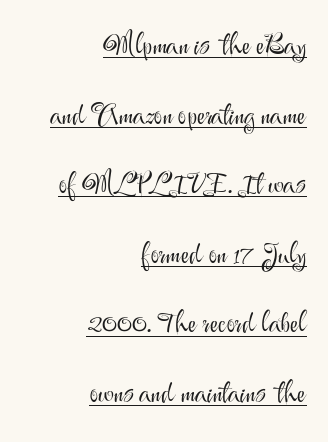
{"serif": "no", "bold": "no", "weight": "light", "width": "normal", "stroke_contrast": "medium", "x_height": "small", "monospaced": "no", "underline": "yes", "align": "right", "line_spacing": "loose", "line_spacing_ratio": 2.4, "letter_spacing": "normal", "letter_spacing_em": 0.0, "glyph_px": 29}
